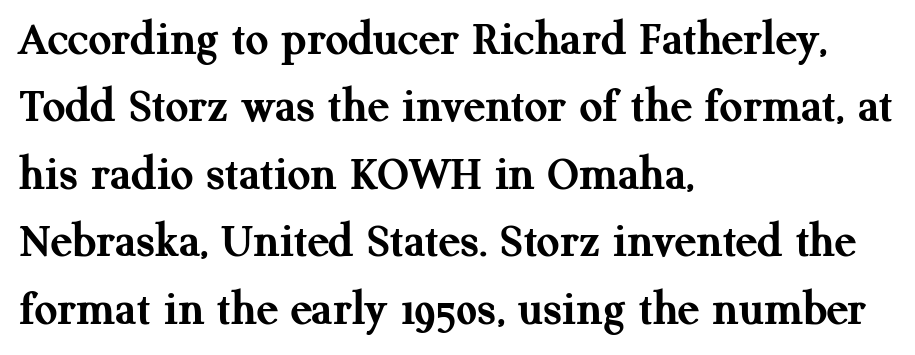
Q: Is the text bold? A: Yes.
Q: Is the text italic (slanted)? A: No, it is upright.
Q: Is the typeface a serif or a sans-serif typeface? A: Serif.
Q: Is the text underlined? A: No.
Q: How is the paragraph aligned? A: Left-aligned.
Q: Is the spacing between letters normal or unusually wide? A: Normal.
Q: Is the spacing between lines tight, normal or loose? A: Normal.
Q: Width (condensed, normal, or wide)? A: Normal.
Q: Stroke contrast? A: Medium.
Q: x-height? A: Medium.
Q: Monospaced? A: No.
